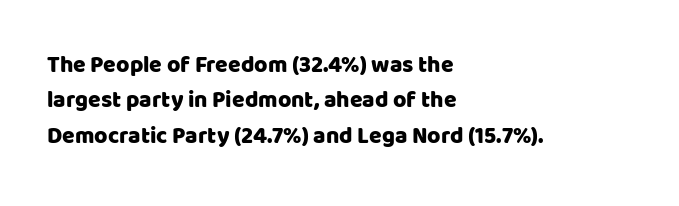
The image shows 23 px text type, upright; set left-aligned, normal line spacing (1.54x), normal letter spacing, not underlined.
